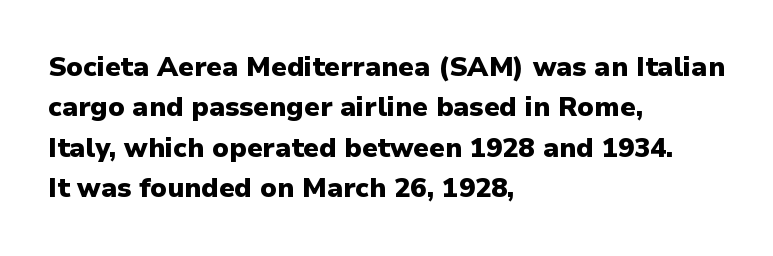
Q: Is the text bold? A: Yes.
Q: Is the text italic (slanted)? A: No, it is upright.
Q: Is the text underlined? A: No.
Q: How is the paragraph aligned? A: Left-aligned.
Q: Is the spacing between letters normal or unusually wide? A: Normal.
Q: Is the spacing between lines tight, normal or loose? A: Normal.
